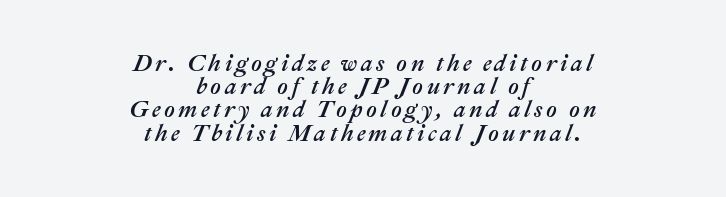
Each new line begins almost immediately beneath the previous one. The strip under each line holds only bare page. There's an unmistakable incline to the writing here. Caption: multi-line text, centered on the measure.
